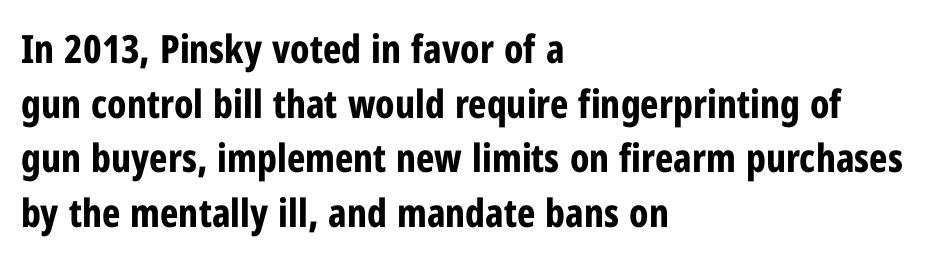
Is the type bold? Yes — the strokes are clearly thick and heavy. The glyphs in this specimen are sans serif. Proportional: the letters do not fall into vertical columns. The rendering anchors every line to the left-hand side.
